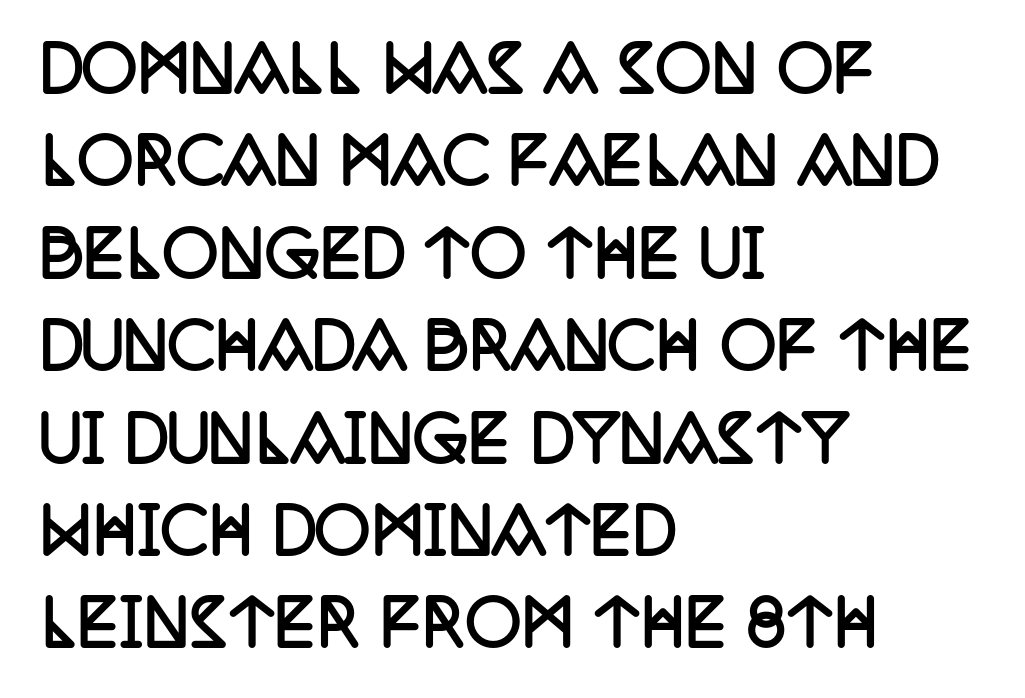
The image shows 62 px semibold, condensed serif type, upright; set left-aligned, normal line spacing (1.49x), normal letter spacing, not underlined; low stroke contrast and a large x-height.
